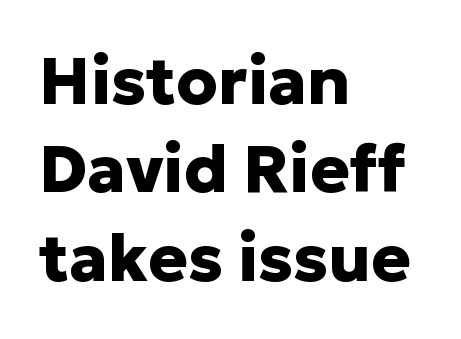
{"serif": "no", "italic": "no", "bold": "yes", "weight": "heavy", "width": "normal", "stroke_contrast": "low", "x_height": "medium", "monospaced": "no", "underline": "no", "align": "left", "line_spacing": "normal", "line_spacing_ratio": 1.34, "letter_spacing": "normal", "letter_spacing_em": 0.0, "glyph_px": 66}
